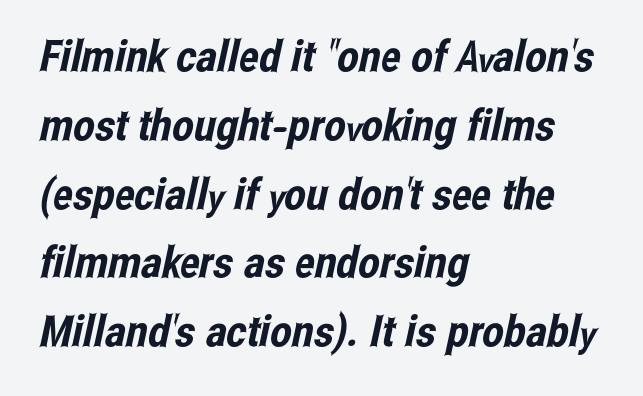
Normally led — the rows are evenly, conventionally spaced. Words appear dense and cohesive because spacing is normal. Just letters on the line, the space beneath them empty. In terms of letterform style, serifs are entirely absent.
